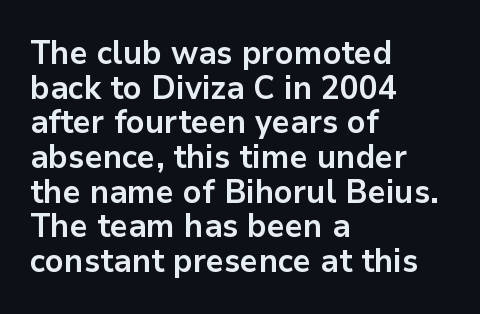
Q: Is the text bold? A: Yes.
Q: Is the text italic (slanted)? A: No, it is upright.
Q: Is the typeface a serif or a sans-serif typeface? A: Sans-serif.
Q: Is the text underlined? A: No.
Q: How is the paragraph aligned? A: Left-aligned.
Q: Is the spacing between letters normal or unusually wide? A: Normal.
Q: Is the spacing between lines tight, normal or loose? A: Tight.
Q: Width (condensed, normal, or wide)? A: Normal.
Q: Stroke contrast? A: Low.
Q: x-height? A: Medium.
Q: Monospaced? A: No.
